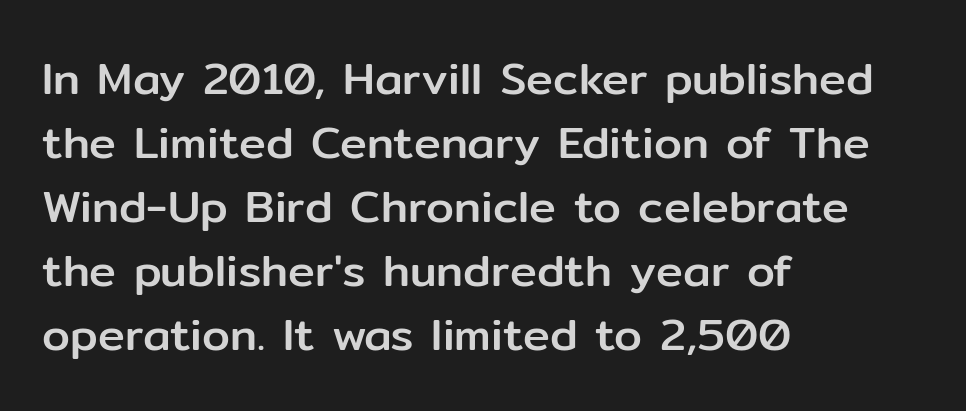
The image shows 45 px sans-serif type, upright; set left-aligned, normal line spacing (1.42x), normal letter spacing, not underlined; low stroke contrast and a medium x-height.
